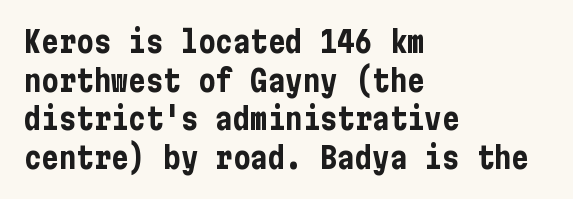
You can tell from the bare stems that sans-serif type was used. No word sits above an underline. Each line starts at the same left margin while the right side varies. The passage shown stacks its lines at a standard gap. Does the weight exceed regular? Yes, all the way to bold.
